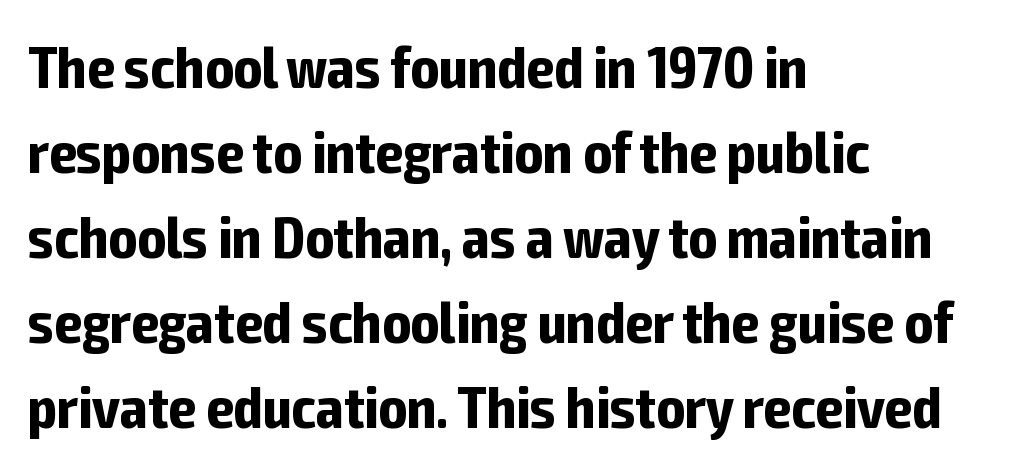
The string is rendered with underlining switched off. The vertical gap from one line to the next is medium. The type sits square on the baseline with zero lean. The face used here is proportionally spaced, like ordinary book or web type. What stands out about the letter spacing? Nothing — it is the standard amount.
